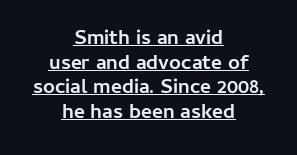
Q: Is the text bold? A: Yes.
Q: Is the text italic (slanted)? A: No, it is upright.
Q: Is the text underlined? A: Yes.
Q: How is the paragraph aligned? A: Centered.
Q: Is the spacing between letters normal or unusually wide? A: Normal.
